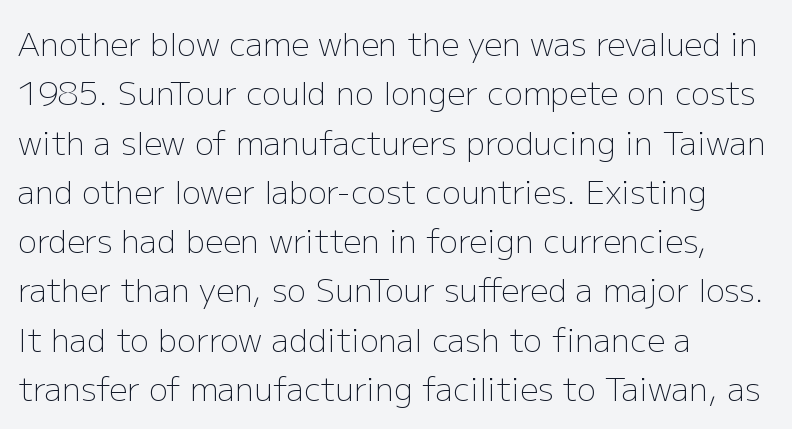
The rendering shows plain stroke endings on the letterforms — a sans-serif design. Stem width sits at or under what a default text font uses. Line spacing here is normal. Nobody drew a line under any word here. Tracking here is standard; glyphs follow each other at the usual distance. Note the varied advance widths — an 'i' is clearly narrower than an 'm'.
